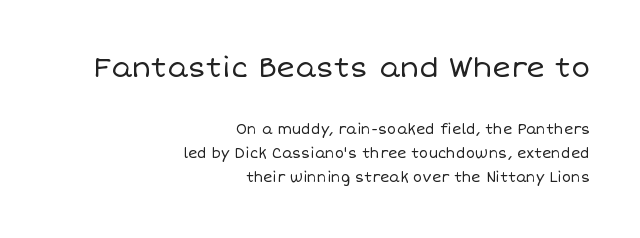
The image shows 28 px regular-weight type, upright; set right-aligned, line spacing 1.71x, normal letter spacing, not underlined; the first (top) block is 2.0x larger; low stroke contrast and a large x-height.
